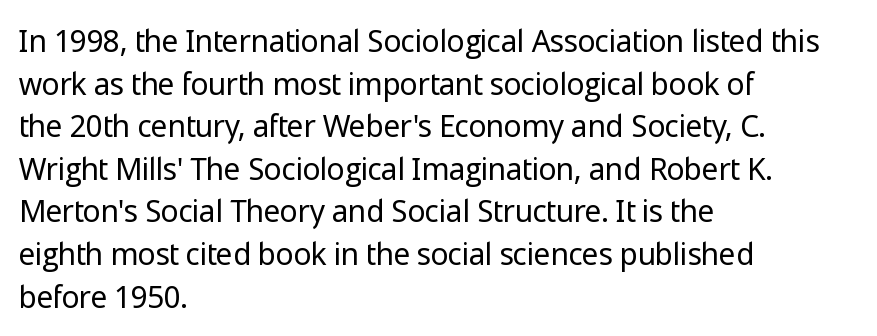
The specimen reads as upright at a glance. Inter-character spacing is left at the font's built-in metrics. The passage shown stacks its lines at a standard gap. The type family on display is of the sans-serif kind.
